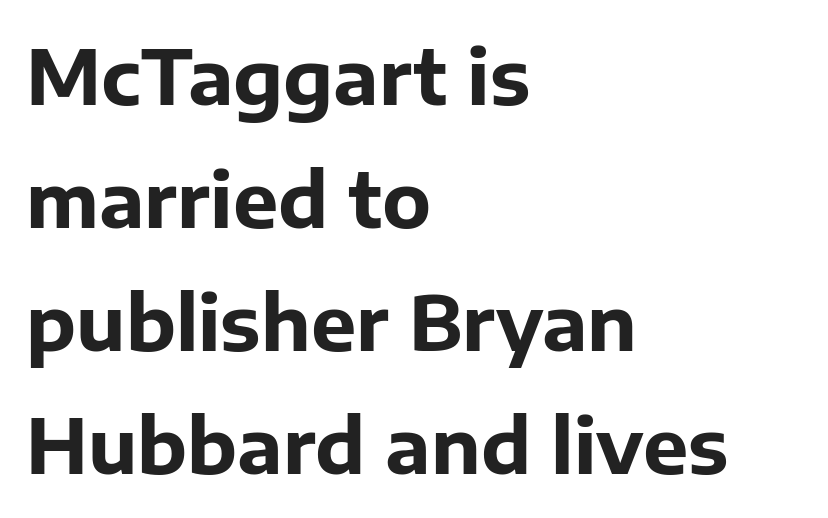
The image shows 76 px bold sans-serif type, upright; set left-aligned, normal line spacing (1.62x), normal letter spacing, not underlined; low stroke contrast and a medium x-height.
